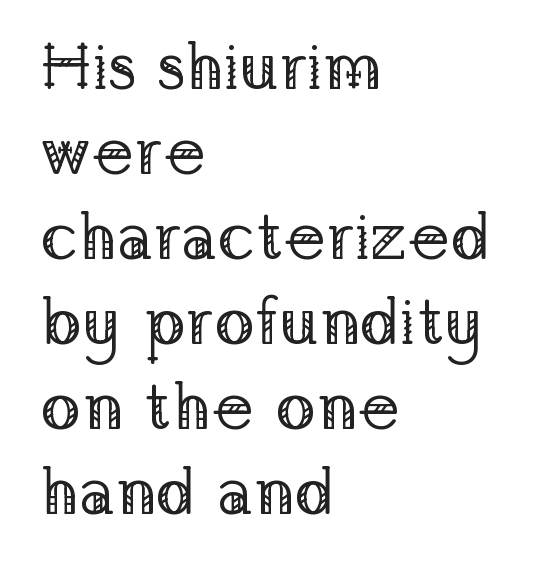
The image shows 67 px regular-weight serif type, upright; set left-aligned, normal line spacing (1.27x), normal letter spacing, not underlined; low stroke contrast and a medium x-height.
